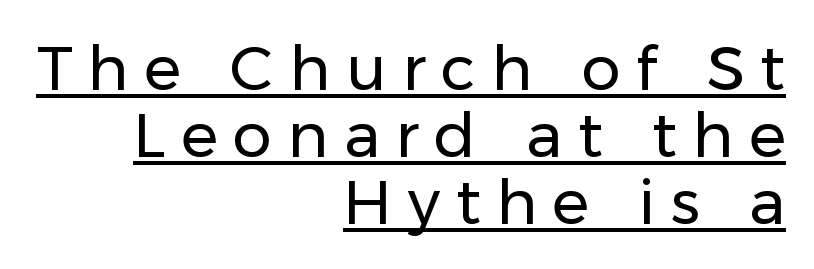
Nope, no serifs anywhere on these letters. The leading is snug, giving the passage a crowded texture. Compared with a flush-left layout, this one pins lines to the opposite, right side. The lettering holds an erect, upright posture throughout.
